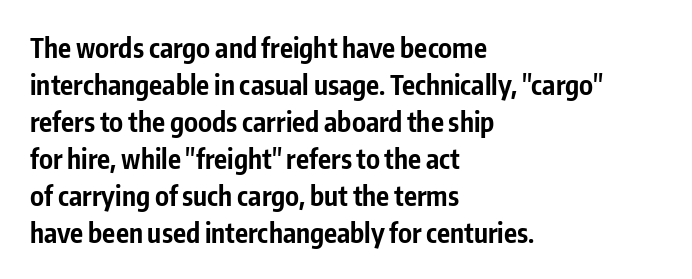
Q: Is the text bold? A: Yes.
Q: Is the text italic (slanted)? A: No, it is upright.
Q: Is the text underlined? A: No.
Q: How is the paragraph aligned? A: Left-aligned.
Q: Is the spacing between letters normal or unusually wide? A: Normal.
Q: Is the spacing between lines tight, normal or loose? A: Normal.
